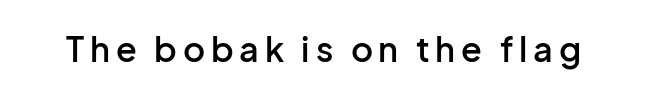
{"serif": "no", "italic": "no", "bold": "semi", "weight": "semibold", "width": "normal", "stroke_contrast": "low", "x_height": "medium", "monospaced": "no", "underline": "no", "glyph_px": 34}
